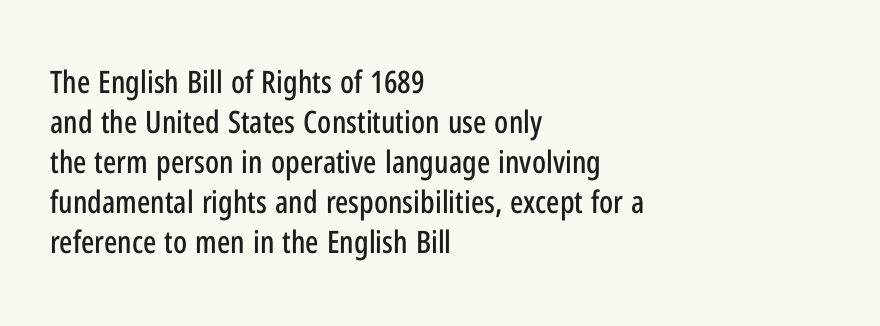
The image shows 31 px condensed sans-serif type, upright; set left-aligned, normal line spacing (1.29x), normal letter spacing, not underlined; low stroke contrast and a medium x-height.
